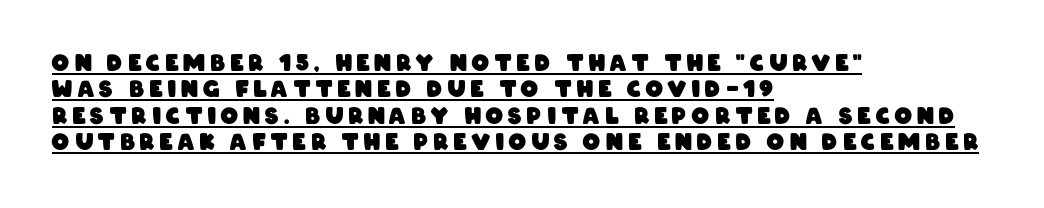
Q: Is the text bold? A: Yes.
Q: Is the text underlined? A: Yes.
Q: How is the paragraph aligned? A: Left-aligned.
Q: Is the spacing between letters normal or unusually wide? A: Unusually wide.
